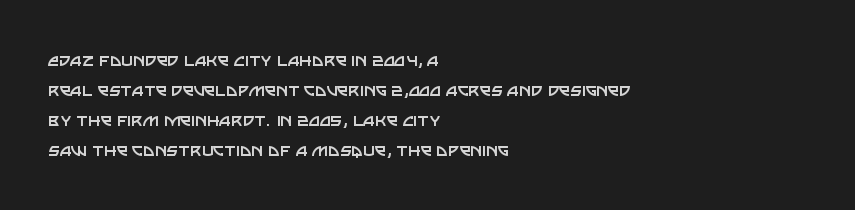
Q: Is the text bold? A: No.
Q: Is the text italic (slanted)? A: No, it is upright.
Q: Is the text underlined? A: No.
Q: How is the paragraph aligned? A: Left-aligned.
Q: Is the spacing between letters normal or unusually wide? A: Normal.
Q: Is the spacing between lines tight, normal or loose? A: Normal.
